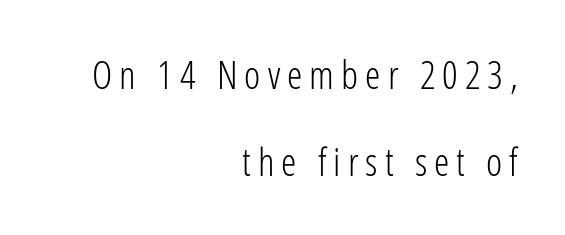
Q: Is the text bold? A: No.
Q: Is the text italic (slanted)? A: No, it is upright.
Q: Is the typeface a serif or a sans-serif typeface? A: Sans-serif.
Q: Is the text underlined? A: No.
Q: How is the paragraph aligned? A: Right-aligned.
Q: Is the spacing between lines tight, normal or loose? A: Loose.
Q: Width (condensed, normal, or wide)? A: Condensed.
Q: Stroke contrast? A: Low.
Q: x-height? A: Medium.
Q: Monospaced? A: No.
